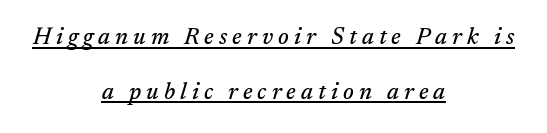
Q: Is the text italic (slanted)? A: Yes, it leans right by about 17 degrees.
Q: Is the text underlined? A: Yes.
Q: How is the paragraph aligned? A: Centered.
Q: Is the spacing between letters normal or unusually wide? A: Unusually wide.
Q: Is the spacing between lines tight, normal or loose? A: Loose.
